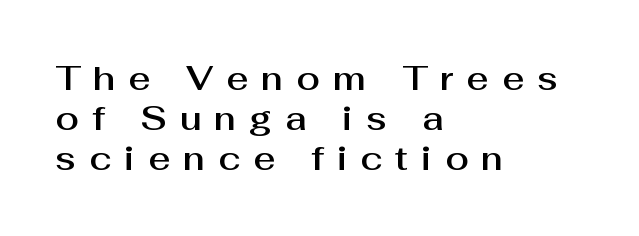
Q: Is the text italic (slanted)? A: No, it is upright.
Q: Is the typeface a serif or a sans-serif typeface? A: Sans-serif.
Q: Is the text underlined? A: No.
Q: How is the paragraph aligned? A: Left-aligned.
Q: Is the spacing between letters normal or unusually wide? A: Unusually wide.
Q: Width (condensed, normal, or wide)? A: Normal.
Q: Stroke contrast? A: Medium.
Q: x-height? A: Medium.
Q: Monospaced? A: No.
